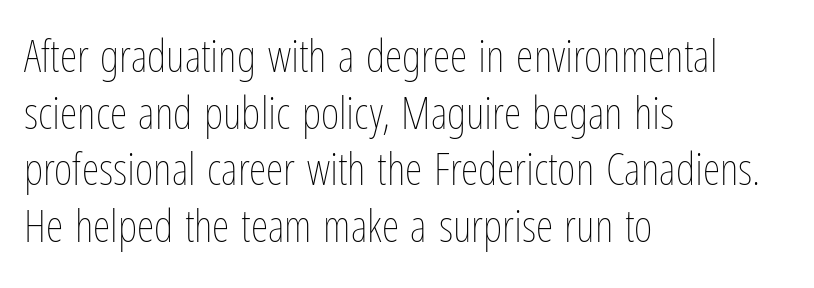
Each new line begins a customary step beneath the previous one. Is the stroke heavy? The answer is a plain regular-or-lighter. Students, note that the glyphs here touch the page at normal intervals. Where is the straight margin? On the left. When letters stand straight like this, we call the style roman or upright. You could not count columns in this text — the font is proportionally spaced.
